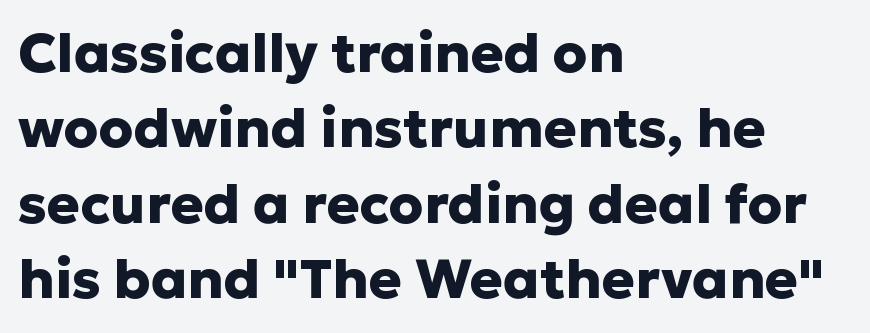
The image shows 55 px heavy sans-serif type, upright; set left-aligned, normal line spacing (1.37x), normal letter spacing, not underlined; low stroke contrast and a medium x-height.
